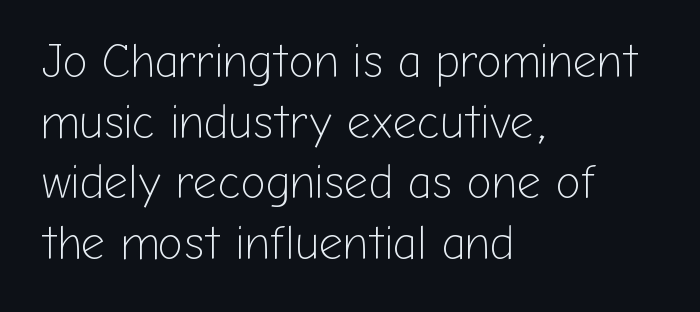
{"serif": "no", "italic": "no", "bold": "no", "weight": "light", "width": "normal", "stroke_contrast": "low", "x_height": "medium", "monospaced": "no", "underline": "no", "align": "left", "line_spacing": "normal", "line_spacing_ratio": 1.29, "letter_spacing": "normal", "letter_spacing_em": 0.0, "glyph_px": 47}
